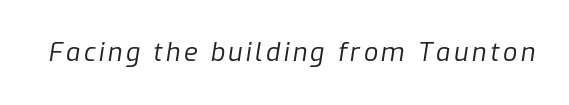
The font's italic variant was chosen for this text. Weight class: somewhere from thin through regular. Each row of text sits above clean, open space.
